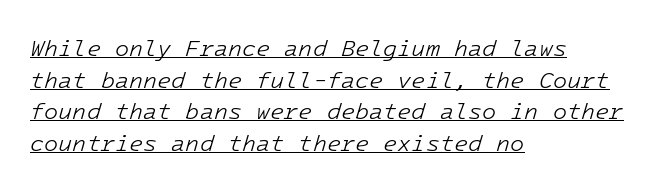
The image shows 23 px text type, italic (leaning right); set left-aligned, normal line spacing (1.37x), normal letter spacing, underlined.
